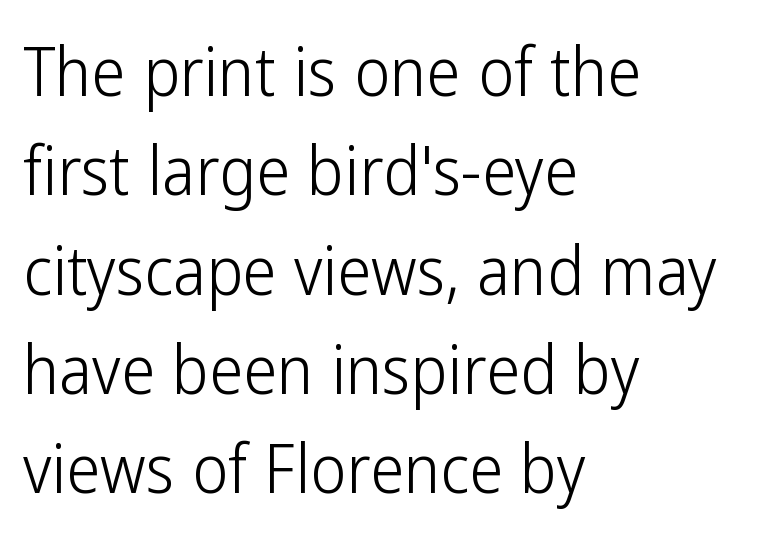
The lettering holds an erect, upright posture throughout. The typesetting does not lean heavy: it is not bold. Unlike a traditional serif, this face leaves its strokes unadorned. Glance below the letters and you will spot only blank space. In terms of letterspacing, this is plain default setting. The line-height multiplier appears to be the usual default.
